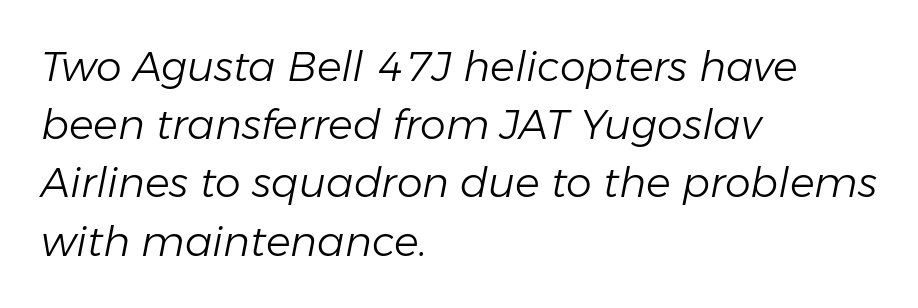
The image shows 41 px light type, italic (leaning right); set left-aligned, normal line spacing (1.42x), normal letter spacing, not underlined; low stroke contrast and a medium x-height.
